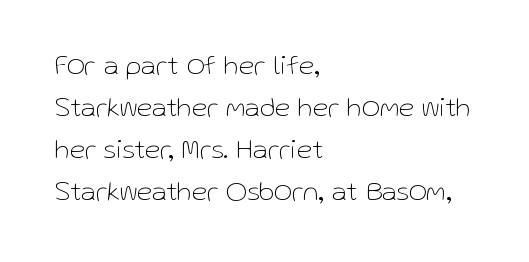
Q: Is the text bold? A: No.
Q: Is the text italic (slanted)? A: No, it is upright.
Q: Is the typeface a serif or a sans-serif typeface? A: Sans-serif.
Q: Is the text underlined? A: No.
Q: How is the paragraph aligned? A: Left-aligned.
Q: Is the spacing between letters normal or unusually wide? A: Normal.
Q: Is the spacing between lines tight, normal or loose? A: Normal.
Q: Width (condensed, normal, or wide)? A: Normal.
Q: Stroke contrast? A: Low.
Q: x-height? A: Medium.
Q: Monospaced? A: No.
